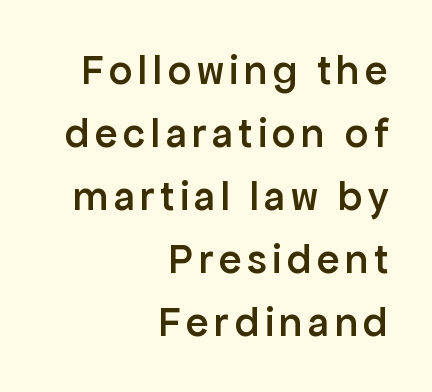
{"serif": "no", "italic": "no", "bold": "semi", "weight": "semibold", "width": "normal", "stroke_contrast": "low", "x_height": "medium", "monospaced": "no", "underline": "no", "align": "right", "line_spacing": "normal", "line_spacing_ratio": 1.5, "glyph_px": 42}
